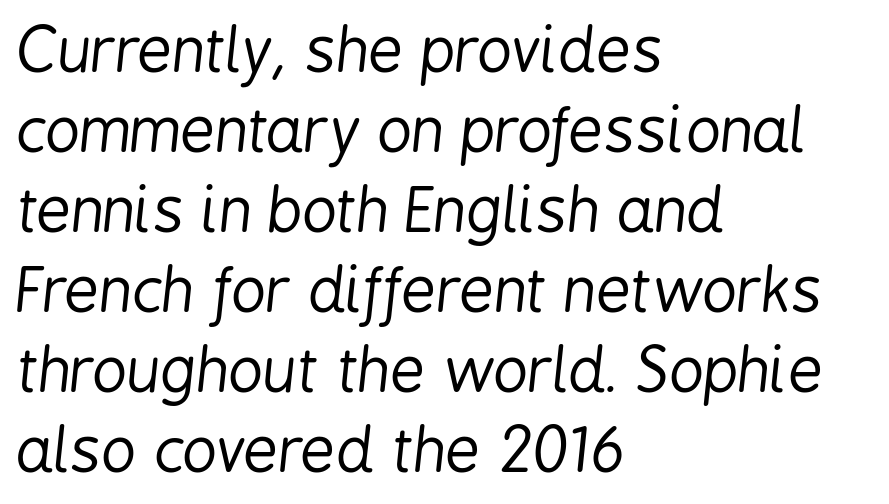
The image shows 61 px regular-weight, condensed type, italic (leaning right); set left-aligned, normal line spacing (1.31x), normal letter spacing, not underlined; low stroke contrast and a medium x-height.
